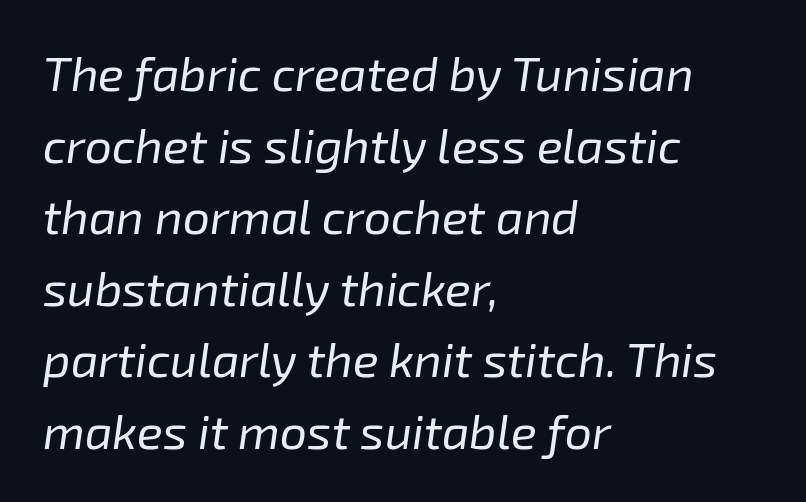
The image shows 48 px regular-weight type, italic (leaning right); set left-aligned, normal line spacing (1.49x), normal letter spacing, not underlined; low stroke contrast and a medium x-height.
